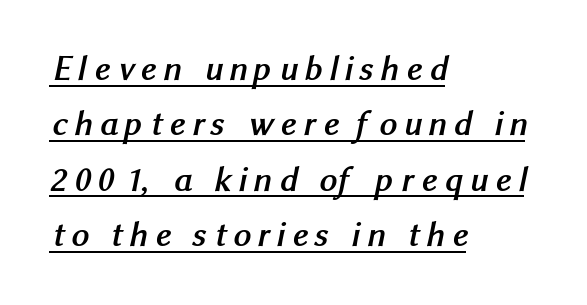
The type family on display is of the sans-serif kind. The letters advance in unequal steps, a hallmark of proportional type. The leading is moderate, giving the passage an even texture. One-word summary of the alignment: left. Strong, thick strokes mark this as bold type.
